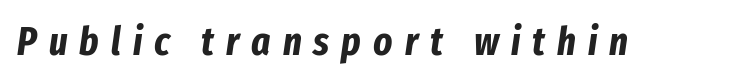
The words here are not underlined. A dark, heavy texture on the line: the type is bold. The rendering inserts visible extra space after every character. The letters are slanted; this is an italic face. Spacing verdict: proportional, widths tailored to each character.
